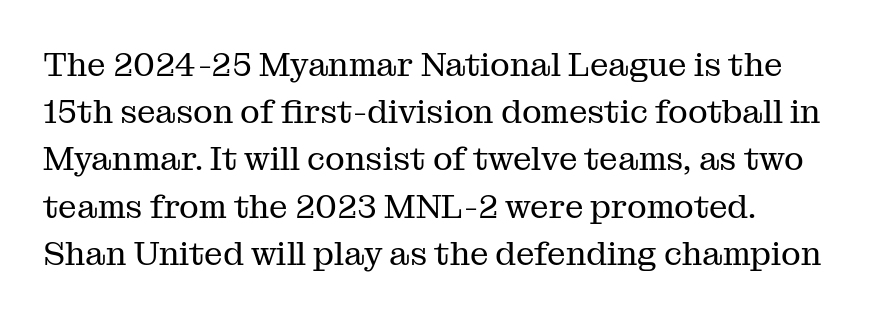
{"serif": "yes", "italic": "no", "bold": "no", "weight": "regular", "width": "normal", "stroke_contrast": "medium", "x_height": "medium", "monospaced": "no", "underline": "no", "line_spacing": "normal", "line_spacing_ratio": 1.43, "letter_spacing": "normal", "letter_spacing_em": 0.0, "glyph_px": 33}
